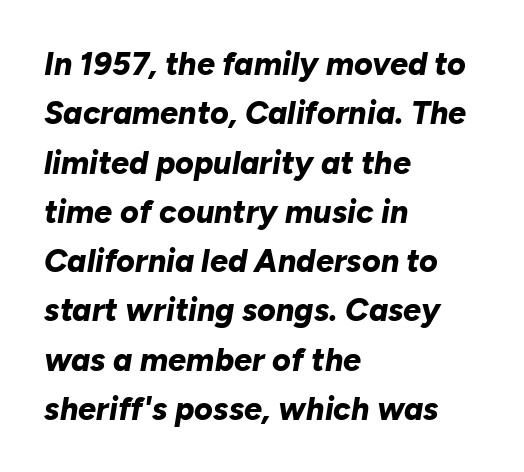
{"italic": "yes", "lean": "right", "slant_degrees": 10, "bold": "yes", "weight": "bold", "width": "normal", "stroke_contrast": "low", "x_height": "medium", "monospaced": "no", "underline": "no", "align": "left", "line_spacing": "normal", "line_spacing_ratio": 1.54, "letter_spacing": "normal", "letter_spacing_em": 0.0, "glyph_px": 32}
